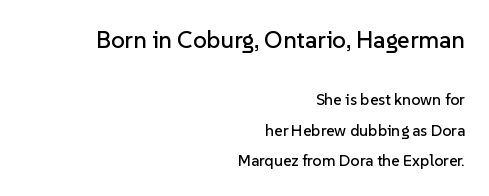
{"italic": "no", "underline": "no", "align": "right", "line_spacing": "loose", "line_spacing_ratio": 1.91, "letter_spacing": "normal", "letter_spacing_em": 0.0, "larger_block": "first", "size_ratio": 1.5, "glyph_px": 24}
